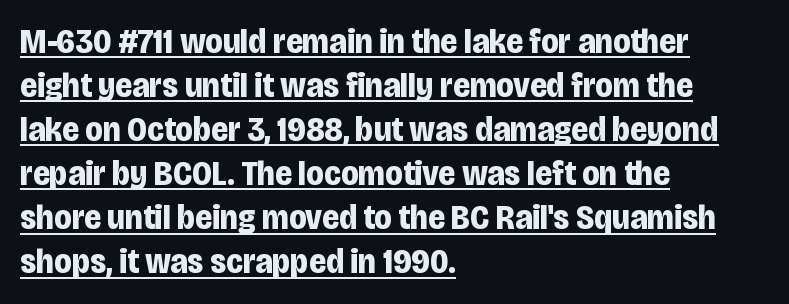
The image shows 35 px bold, condensed sans-serif type, upright; set left-aligned, normal line spacing (1.26x), normal letter spacing, underlined; low stroke contrast and a large x-height.
